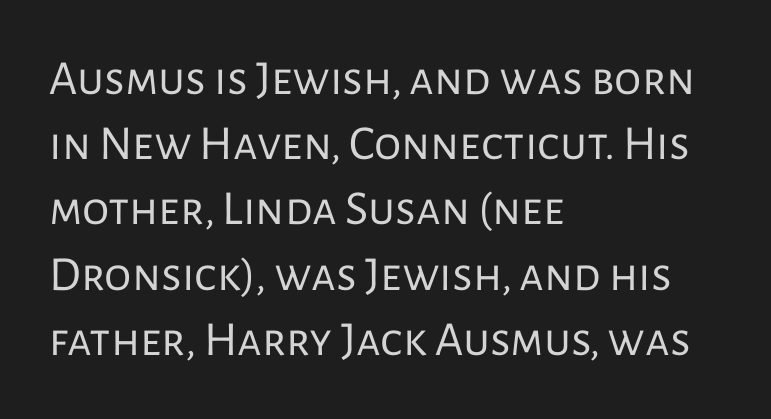
Each letter keeps its own natural width here, so spacing adapts to shape. The rendering anchors every line to the left-hand side. How are the letters spaced? Ordinarily, with no added tracking. Compared with a typical body face, this is equally light or lighter still. Any mark beneath the type? The region is blank. Baseline-to-baseline distance is the conventional proportion of letter height.
